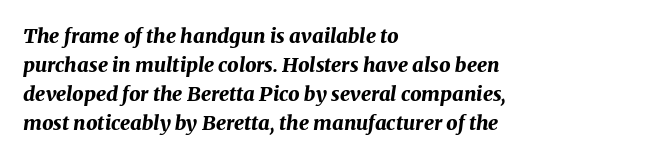
Any mark beneath the type? The region is blank. The passage shown stacks its lines at a standard gap. Bold? Absolutely — the strokes are thick and heavy. The passage shown leans; its letterforms are oblique. All the whitespace from short lines collects on the right.
